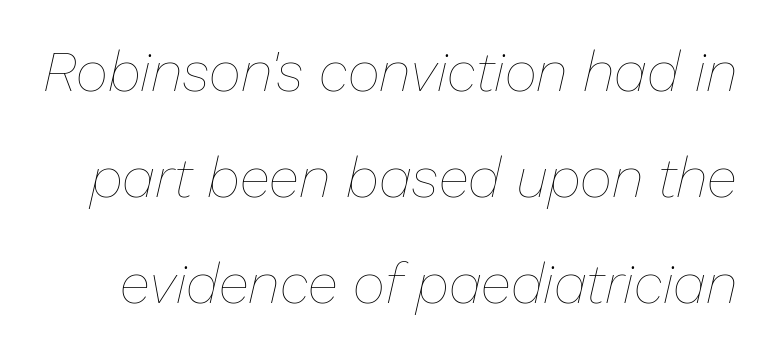
The face used here is rendered with its standard letterfit. The typesetting does not lean heavy: it is not bold. The rendering uses natural spacing where letterforms have individual widths. Yep, that's italic — everything's leaning.
